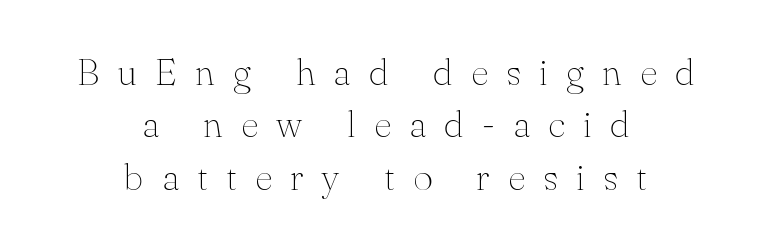
{"serif": "yes", "italic": "no", "bold": "no", "weight": "thin", "width": "normal", "stroke_contrast": "medium", "x_height": "small", "monospaced": "no", "underline": "no", "align": "center", "line_spacing": "normal", "line_spacing_ratio": 1.38, "letter_spacing": "wide", "letter_spacing_em": 0.48, "glyph_px": 38}
